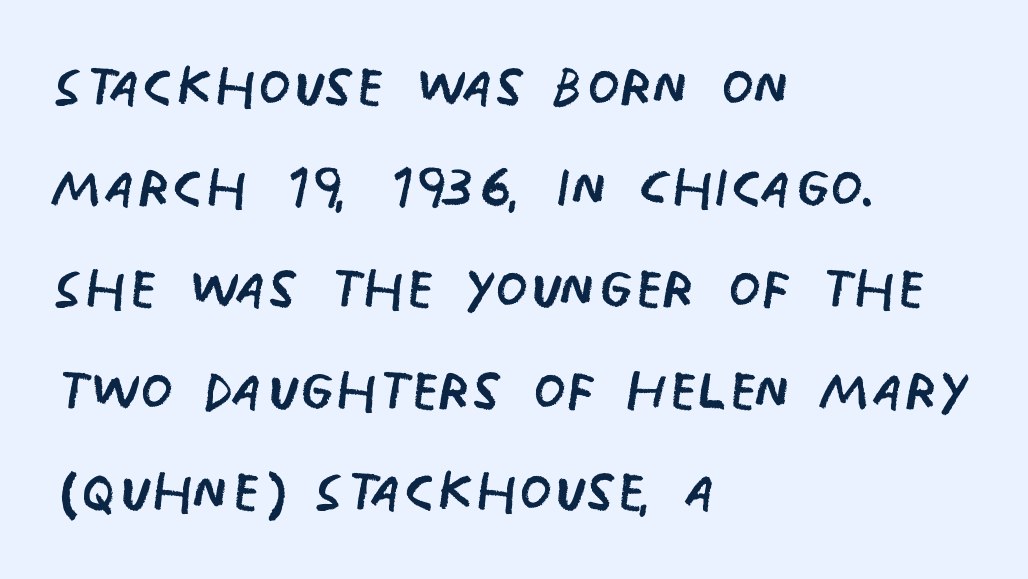
Each letter's strokes conclude bluntly, with no projecting serifs. Bare-footed words on every line. Think of a printed novel: that variable character pitch is what you see here. Characters follow at the spacing the type designer built in.
